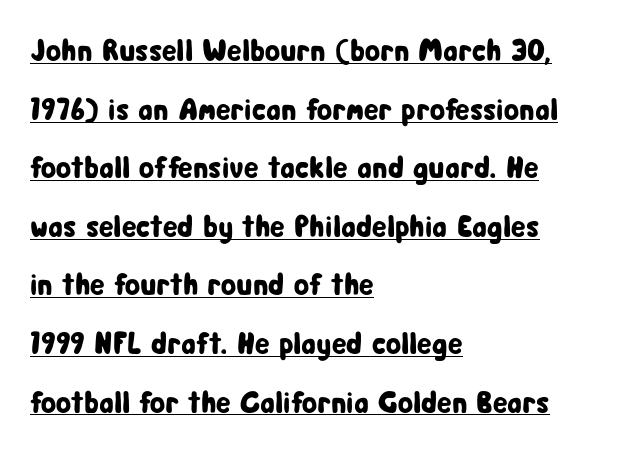
Q: Is the text italic (slanted)? A: No, it is upright.
Q: Is the typeface a serif or a sans-serif typeface? A: Sans-serif.
Q: Is the text underlined? A: Yes.
Q: How is the paragraph aligned? A: Left-aligned.
Q: Is the spacing between letters normal or unusually wide? A: Normal.
Q: Width (condensed, normal, or wide)? A: Condensed.
Q: Stroke contrast? A: Low.
Q: x-height? A: Medium.
Q: Monospaced? A: No.
